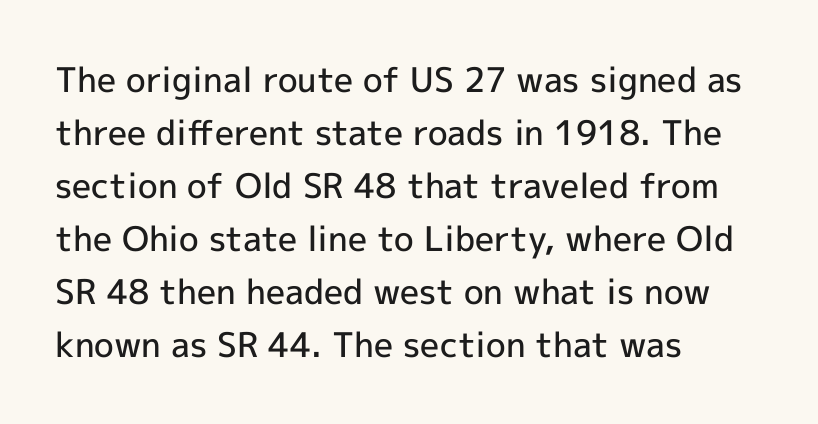
Q: Is the text bold? A: Semi-bold.
Q: Is the text italic (slanted)? A: No, it is upright.
Q: Is the typeface a serif or a sans-serif typeface? A: Sans-serif.
Q: Is the text underlined? A: No.
Q: How is the paragraph aligned? A: Left-aligned.
Q: Is the spacing between letters normal or unusually wide? A: Normal.
Q: Is the spacing between lines tight, normal or loose? A: Normal.
Q: Width (condensed, normal, or wide)? A: Normal.
Q: x-height? A: Medium.
Q: Monospaced? A: No.
